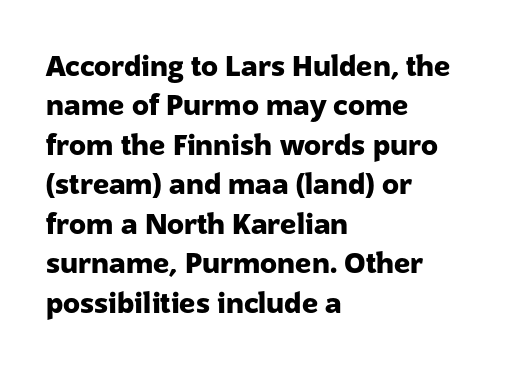
Q: Is the text bold? A: Yes.
Q: Is the text italic (slanted)? A: No, it is upright.
Q: Is the typeface a serif or a sans-serif typeface? A: Sans-serif.
Q: Is the text underlined? A: No.
Q: How is the paragraph aligned? A: Left-aligned.
Q: Is the spacing between letters normal or unusually wide? A: Normal.
Q: Is the spacing between lines tight, normal or loose? A: Normal.
Q: Width (condensed, normal, or wide)? A: Normal.
Q: Stroke contrast? A: Low.
Q: x-height? A: Medium.
Q: Monospaced? A: No.
